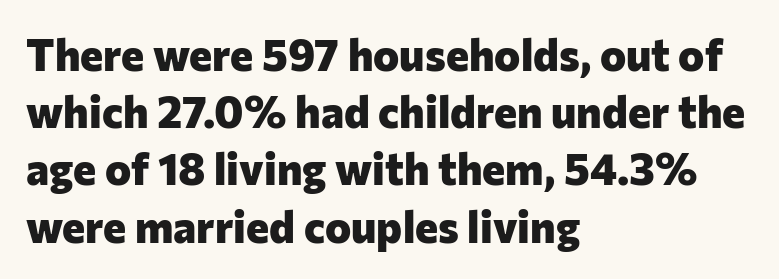
The image shows 44 px heavy sans-serif type, upright; set left-aligned, normal line spacing (1.3x), normal letter spacing, not underlined; low stroke contrast and a medium x-height.
